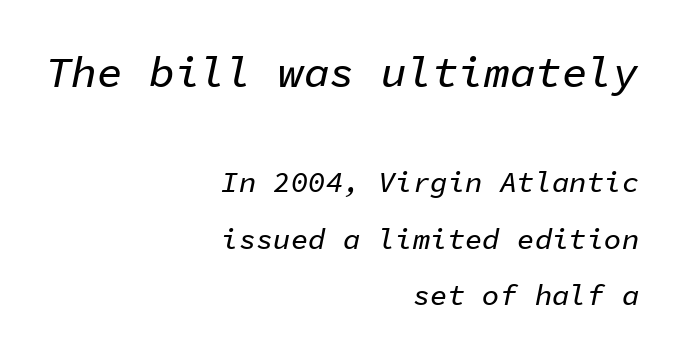
Successive baselines arrive slowly, with a big drop between each. The rag falls on the left side of this text block. Top chunk: large. Bottom chunk: small. Quick note: underline off.
